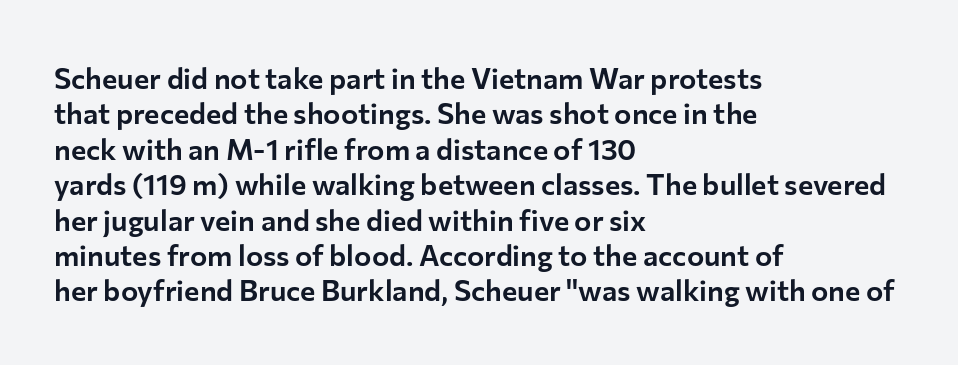
{"serif": "no", "italic": "no", "width": "normal", "stroke_contrast": "low", "x_height": "medium", "monospaced": "no", "underline": "no", "align": "left", "line_spacing_ratio": 1.22, "letter_spacing": "normal", "letter_spacing_em": 0.0, "glyph_px": 29}
